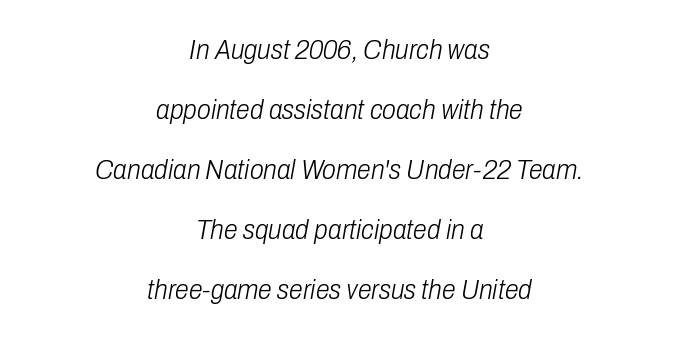
The image shows 28 px light, condensed type, italic (leaning right); set centered, loose line spacing (2.14x), normal letter spacing, not underlined; low stroke contrast and a medium x-height.
